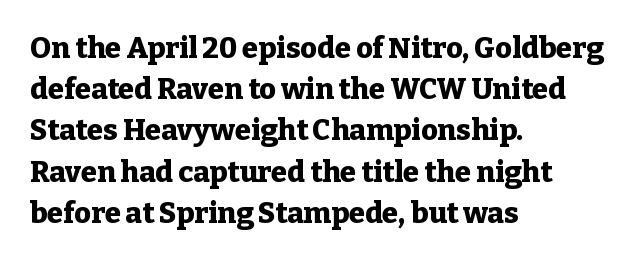
Q: Is the text bold? A: Yes.
Q: Is the text italic (slanted)? A: No, it is upright.
Q: Is the typeface a serif or a sans-serif typeface? A: Serif.
Q: Is the text underlined? A: No.
Q: How is the paragraph aligned? A: Left-aligned.
Q: Is the spacing between letters normal or unusually wide? A: Normal.
Q: Is the spacing between lines tight, normal or loose? A: Normal.
Q: Width (condensed, normal, or wide)? A: Normal.
Q: Stroke contrast? A: Low.
Q: x-height? A: Medium.
Q: Monospaced? A: No.
